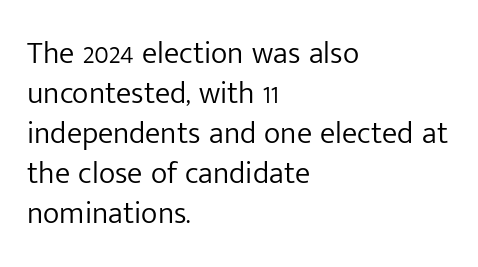
The image shows 31 px light sans-serif type, upright; set left-aligned, normal line spacing (1.29x), normal letter spacing, not underlined; low stroke contrast and a medium x-height.
